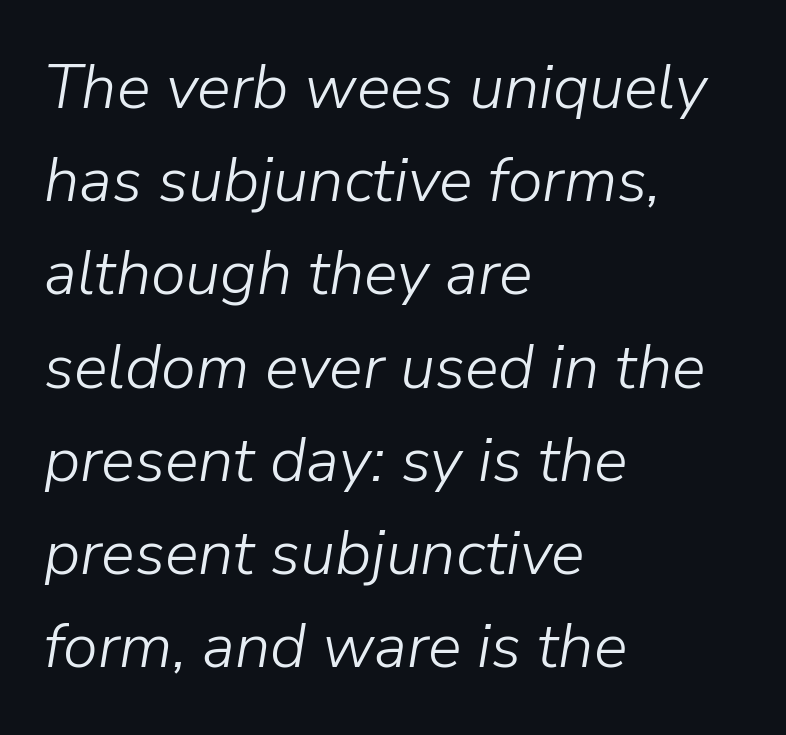
Q: Is the text bold? A: No.
Q: Is the text italic (slanted)? A: Yes, it leans right by about 9 degrees.
Q: Is the text underlined? A: No.
Q: How is the paragraph aligned? A: Left-aligned.
Q: Is the spacing between letters normal or unusually wide? A: Normal.
Q: Is the spacing between lines tight, normal or loose? A: Normal.
Q: Width (condensed, normal, or wide)? A: Normal.
Q: Stroke contrast? A: Low.
Q: x-height? A: Medium.
Q: Monospaced? A: No.
